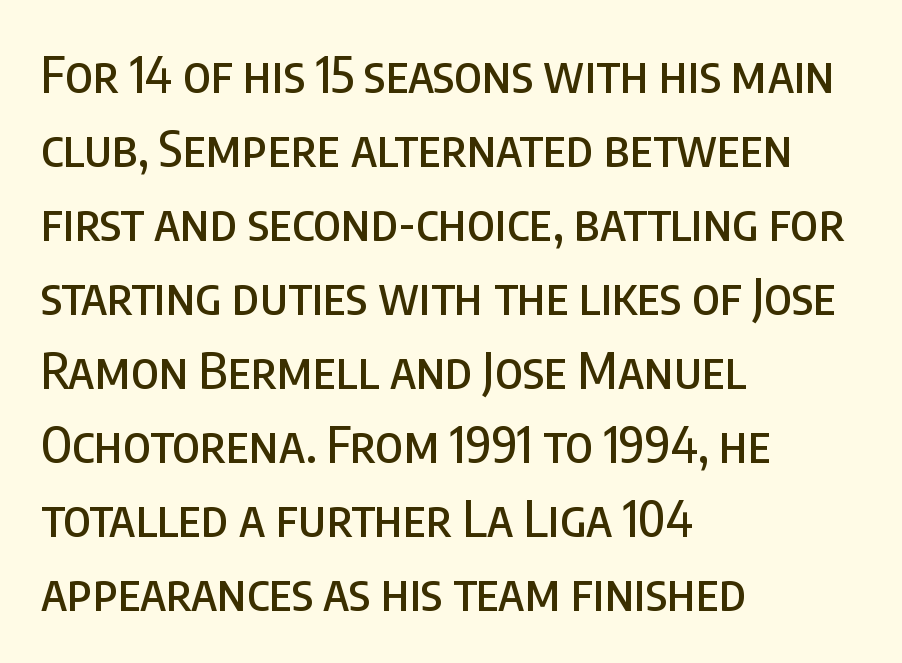
The image shows 50 px condensed sans-serif type, upright; set left-aligned, normal line spacing (1.48x), normal letter spacing, not underlined; low stroke contrast and a large x-height.
